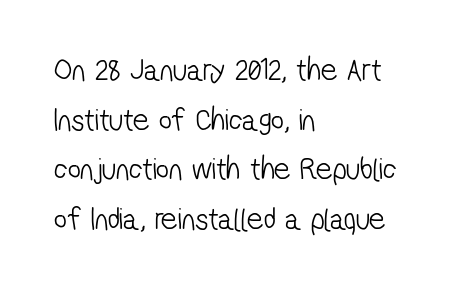
{"serif": "no", "bold": "no", "weight": "light", "width": "condensed", "stroke_contrast": "low", "x_height": "medium", "monospaced": "no", "underline": "no", "align": "left", "line_spacing": "normal", "line_spacing_ratio": 1.55, "letter_spacing": "normal", "letter_spacing_em": 0.0, "glyph_px": 32}
